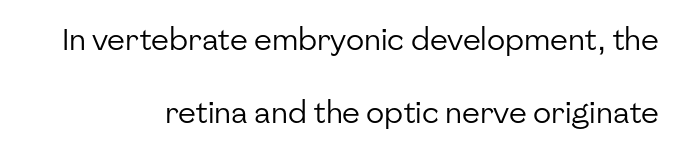
The image shows 30 px regular-weight sans-serif type, upright; set right-aligned, loose line spacing (2.42x), normal letter spacing, not underlined; low stroke contrast and a medium x-height.
